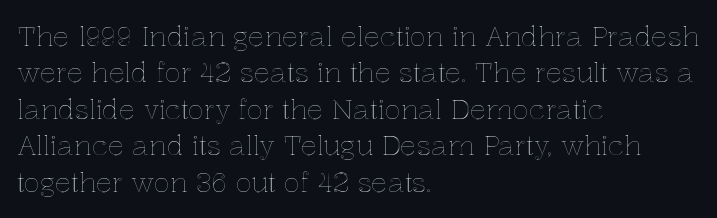
Q: Is the text italic (slanted)? A: No, it is upright.
Q: Is the text underlined? A: No.
Q: How is the paragraph aligned? A: Left-aligned.
Q: Is the spacing between letters normal or unusually wide? A: Normal.
Q: Is the spacing between lines tight, normal or loose? A: Normal.
